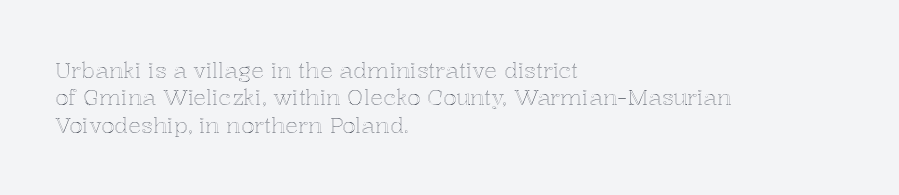
Q: Is the text italic (slanted)? A: No, it is upright.
Q: Is the text underlined? A: No.
Q: How is the paragraph aligned? A: Left-aligned.
Q: Is the spacing between letters normal or unusually wide? A: Normal.
